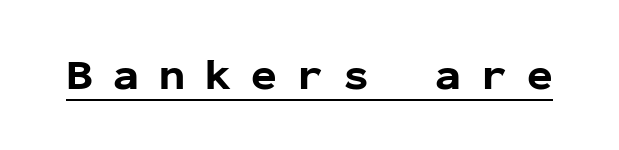
The passage shown is typed in a monospace face where columns stay perfectly aligned. This is roman type, the default non-slanted kind. The rendering inserts visible extra space after every character. The text was rendered using a sans face with plain stroke endings. Quick note: underline on. The typesetting leans heavy: a genuine bold.
